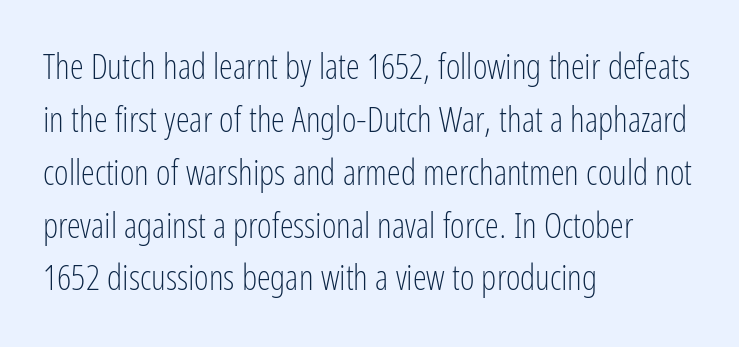
{"serif": "no", "italic": "no", "bold": "no", "weight": "light", "width": "condensed", "stroke_contrast": "low", "x_height": "medium", "monospaced": "no", "underline": "no", "align": "left", "line_spacing": "normal", "line_spacing_ratio": 1.51, "letter_spacing": "normal", "letter_spacing_em": 0.0, "glyph_px": 35}
